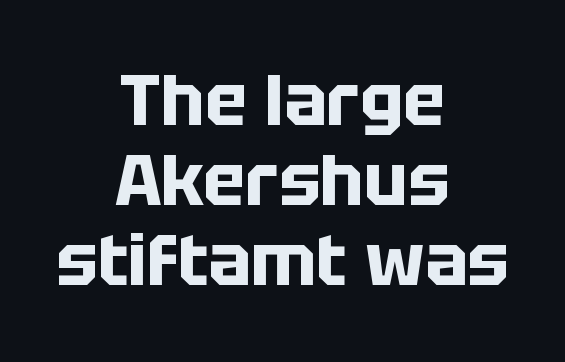
Q: Is the text bold? A: Yes.
Q: Is the text italic (slanted)? A: No, it is upright.
Q: Is the typeface a serif or a sans-serif typeface? A: Sans-serif.
Q: Is the text underlined? A: No.
Q: How is the paragraph aligned? A: Centered.
Q: Is the spacing between letters normal or unusually wide? A: Normal.
Q: Is the spacing between lines tight, normal or loose? A: Tight.
Q: Width (condensed, normal, or wide)? A: Normal.
Q: Stroke contrast? A: Low.
Q: x-height? A: Large.
Q: Monospaced? A: No.
